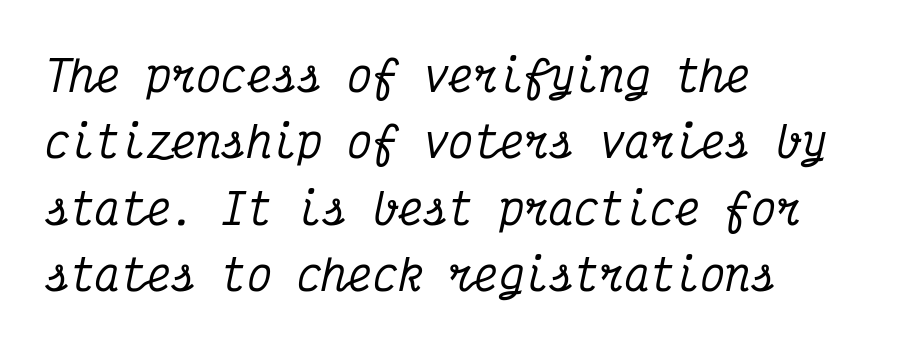
Q: Is the text italic (slanted)? A: Yes, it leans right by about 12 degrees.
Q: Is the typeface a serif or a sans-serif typeface? A: Serif.
Q: Is the text underlined? A: No.
Q: How is the paragraph aligned? A: Left-aligned.
Q: Is the spacing between letters normal or unusually wide? A: Normal.
Q: Is the spacing between lines tight, normal or loose? A: Normal.
Q: Width (condensed, normal, or wide)? A: Condensed.
Q: Stroke contrast? A: Medium.
Q: x-height? A: Medium.
Q: Monospaced? A: Yes.
